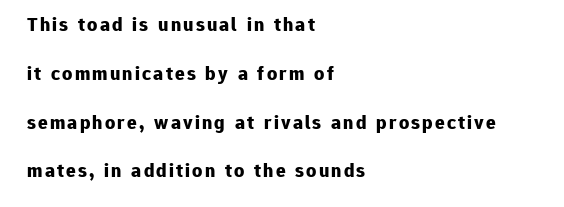
Q: Is the text bold? A: Yes.
Q: Is the text italic (slanted)? A: No, it is upright.
Q: Is the text underlined? A: No.
Q: How is the paragraph aligned? A: Left-aligned.
Q: Is the spacing between lines tight, normal or loose? A: Loose.
